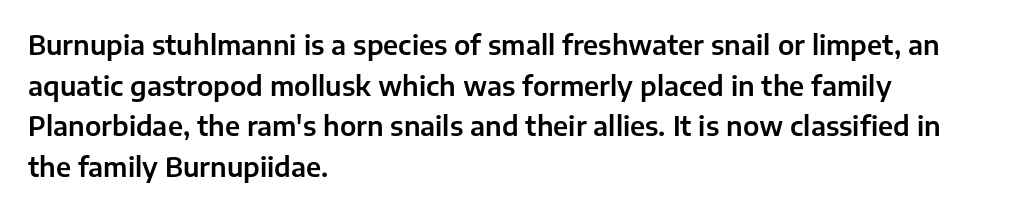
{"italic": "no", "underline": "no", "align": "left", "line_spacing": "normal", "line_spacing_ratio": 1.56, "letter_spacing": "normal", "letter_spacing_em": 0.0, "glyph_px": 26}
